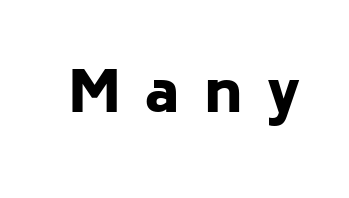
The image shows 56 px heavy sans-serif type, upright; set unusually wide letter spacing (+0.43 em), not underlined; low stroke contrast and a medium x-height.
